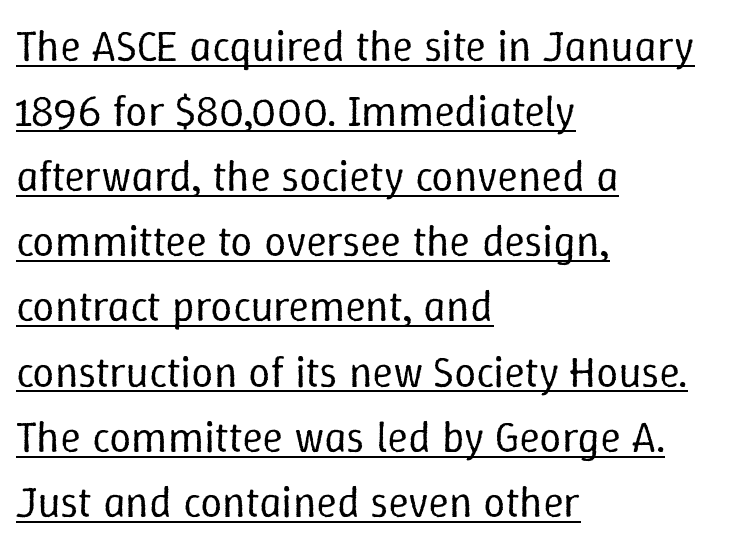
Spacing verdict: proportional, widths tailored to each character. The specimen reads as upright at a glance. The rag falls on the right side of this text block. The block of text has a typical density, with ordinary space between rows. Heft: none added — not bold.
